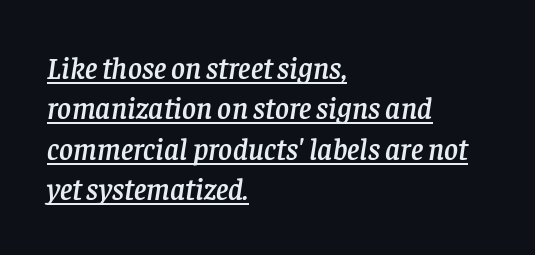
Compared with typical paragraphs, the rows here are spaced about the same. In CSS terms this would be text-align: left. Standard letterfit; no display-style spreading of the glyphs. The font's italic variant was chosen for this text.
